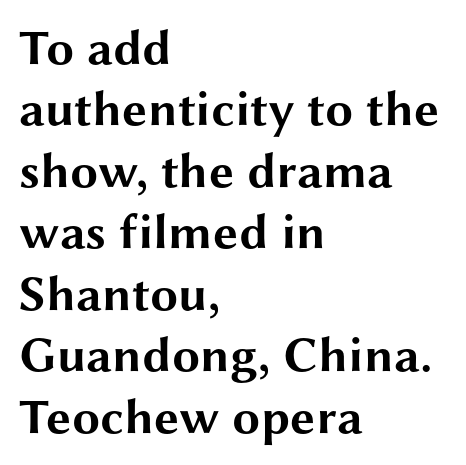
{"serif": "no", "italic": "no", "bold": "yes", "weight": "bold", "width": "wide", "stroke_contrast": "medium", "x_height": "medium", "monospaced": "no", "underline": "no", "align": "left", "line_spacing_ratio": 1.23, "letter_spacing": "normal", "letter_spacing_em": 0.0, "glyph_px": 50}
